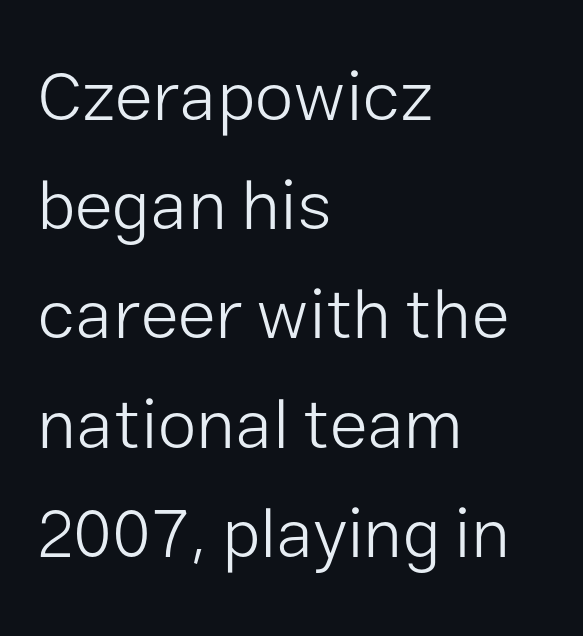
{"serif": "no", "italic": "no", "bold": "no", "weight": "light", "width": "normal", "stroke_contrast": "low", "x_height": "medium", "monospaced": "no", "underline": "no", "align": "left", "line_spacing": "normal", "line_spacing_ratio": 1.56, "letter_spacing": "normal", "letter_spacing_em": 0.0, "glyph_px": 70}
